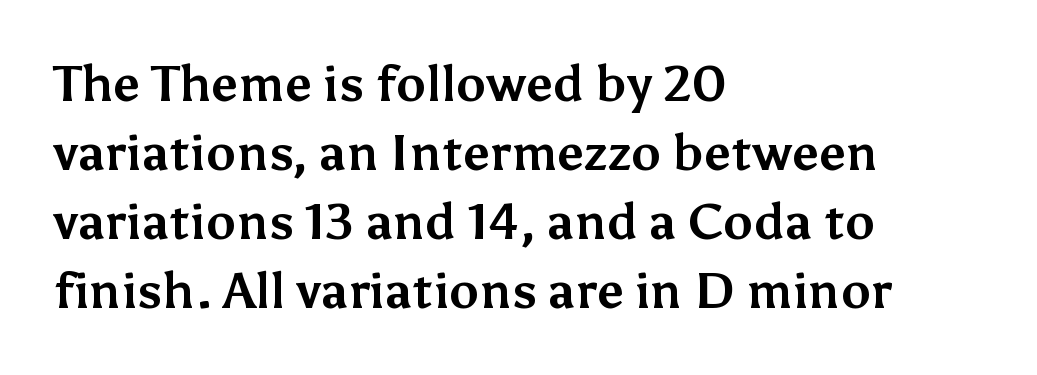
Q: Is the text bold? A: Yes.
Q: Is the text italic (slanted)? A: No, it is upright.
Q: Is the typeface a serif or a sans-serif typeface? A: Sans-serif.
Q: Is the text underlined? A: No.
Q: How is the paragraph aligned? A: Left-aligned.
Q: Is the spacing between letters normal or unusually wide? A: Normal.
Q: Is the spacing between lines tight, normal or loose? A: Normal.
Q: Width (condensed, normal, or wide)? A: Normal.
Q: Stroke contrast? A: Medium.
Q: x-height? A: Medium.
Q: Monospaced? A: No.
